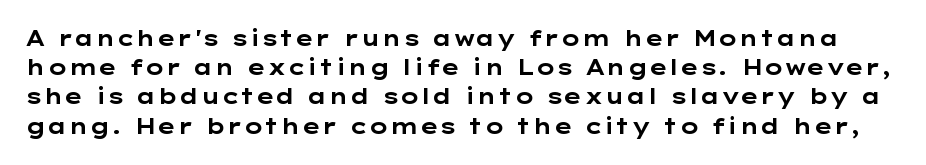
{"italic": "no", "bold": "yes", "underline": "no", "line_spacing": "normal", "line_spacing_ratio": 1.39, "letter_spacing": "normal", "letter_spacing_em": 0.0, "glyph_px": 21}
